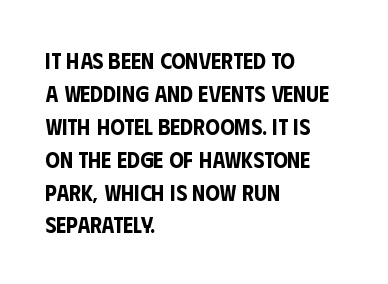
The image shows 23 px text type, upright; set left-aligned, normal line spacing (1.43x), normal letter spacing, not underlined.
